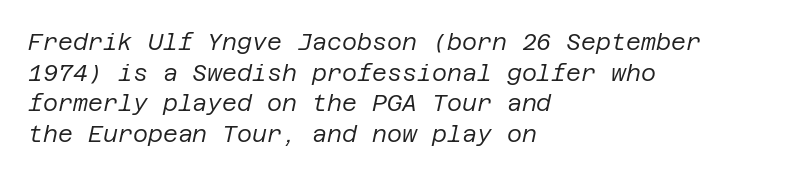
{"italic": "yes", "lean": "right", "slant_degrees": 12, "bold": "no", "underline": "no", "align": "left", "line_spacing": "normal", "line_spacing_ratio": 1.33, "letter_spacing": "normal", "letter_spacing_em": 0.0, "glyph_px": 23}
